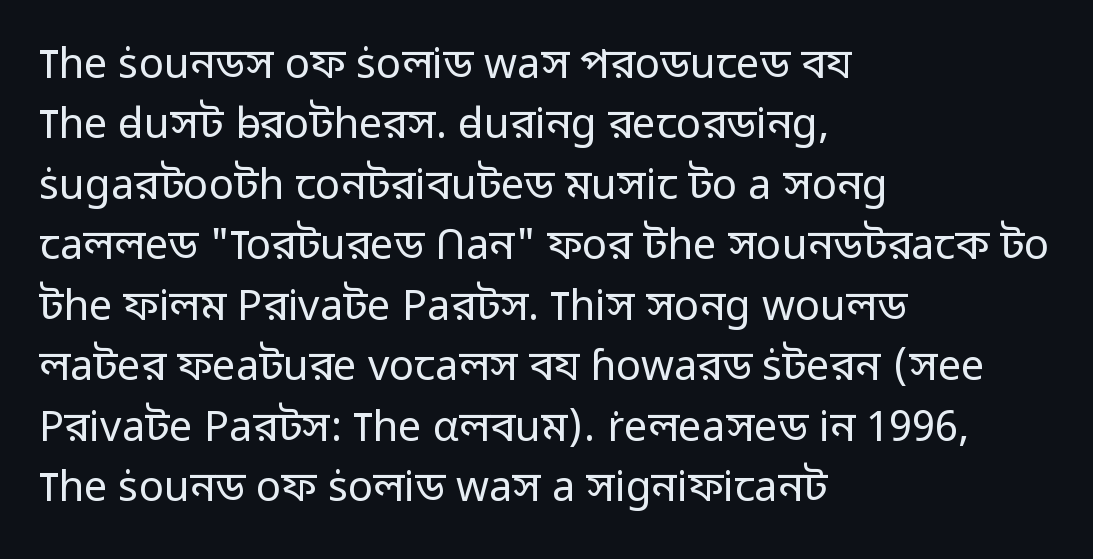
Q: Is the text bold? A: No.
Q: Is the text italic (slanted)? A: No, it is upright.
Q: Is the typeface a serif or a sans-serif typeface? A: Sans-serif.
Q: Is the text underlined? A: No.
Q: How is the paragraph aligned? A: Left-aligned.
Q: Is the spacing between letters normal or unusually wide? A: Normal.
Q: Is the spacing between lines tight, normal or loose? A: Normal.
Q: Width (condensed, normal, or wide)? A: Normal.
Q: Stroke contrast? A: Low.
Q: x-height? A: Medium.
Q: Monospaced? A: No.
